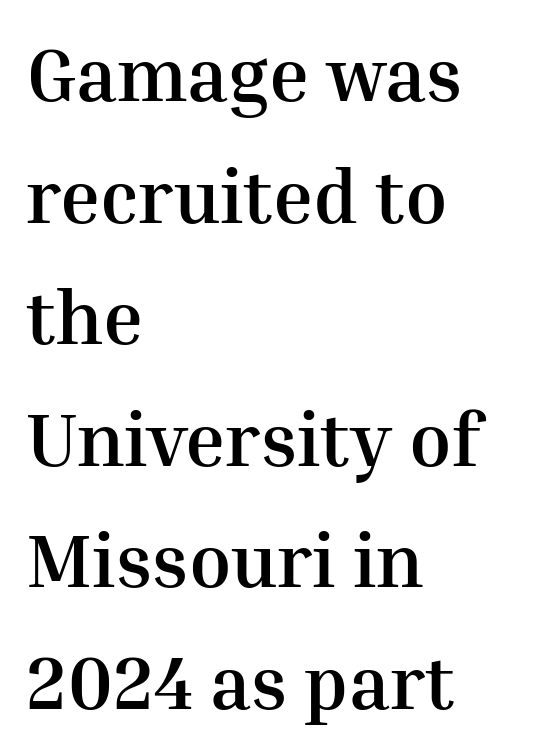
Q: Is the text bold? A: Yes.
Q: Is the text italic (slanted)? A: No, it is upright.
Q: Is the typeface a serif or a sans-serif typeface? A: Serif.
Q: Is the text underlined? A: No.
Q: How is the paragraph aligned? A: Left-aligned.
Q: Is the spacing between letters normal or unusually wide? A: Normal.
Q: Is the spacing between lines tight, normal or loose? A: Normal.
Q: Width (condensed, normal, or wide)? A: Normal.
Q: Stroke contrast? A: Medium.
Q: x-height? A: Medium.
Q: Monospaced? A: No.
